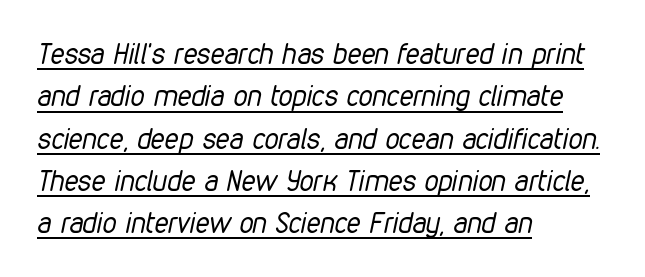
What's the leading like? Ordinary, nothing unusual. The rendering uses natural spacing where letterforms have individual widths. The horizontal fit of the characters is conventional and even. The rendering applies a slant to the glyphs. In designer terms, the underline attribute is active on this setting.
